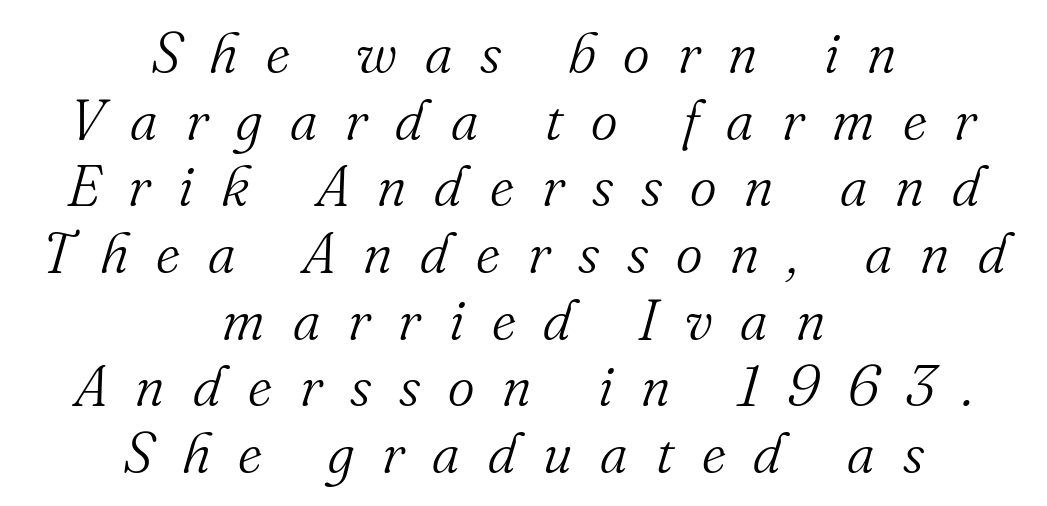
A typesetter would call this proportional, since set widths differ per character. An italicized treatment has been applied to the whole sample. Vertical stems look standard width or narrower in stroke. The rendering shows small feet on the letterforms — a serif design. The setting favours the middle, as headings and verse often do. Plain, unruled lines of type.
